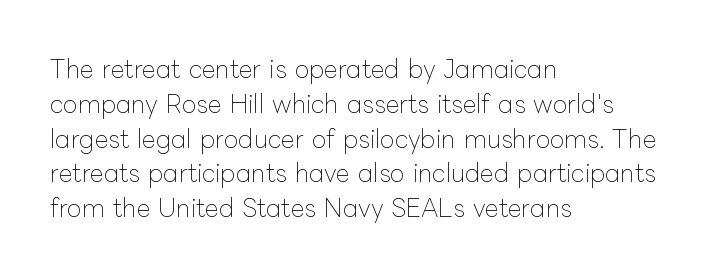
The image shows 24 px text type, upright; set left-aligned, normal line spacing (1.45x), normal letter spacing, not underlined.
